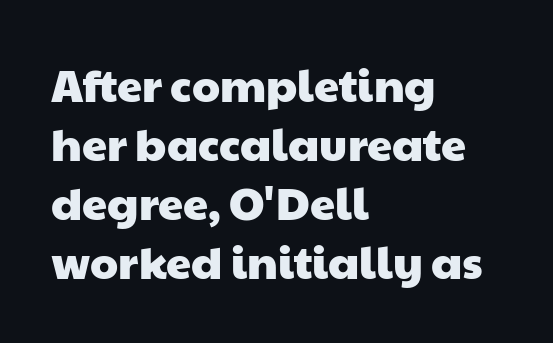
Does extra space separate the letters? No, they use regular spacing. Character widths vary here, with narrow letters taking less room than wide ones. Which margin do the lines hug? The left one — the right edge is uneven. The lines sit at an ordinary, default distance from one another. Has an underline been added? It has not. Classification — sans serif.
